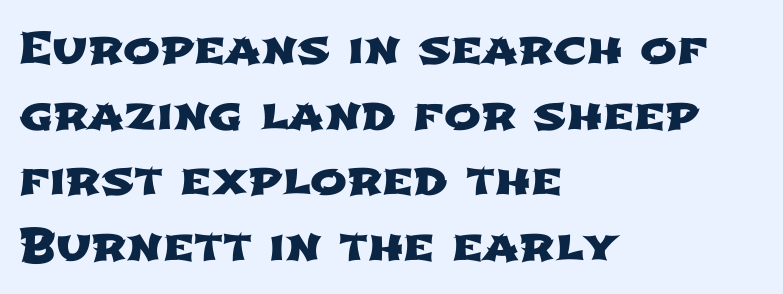
{"serif": "no", "width": "wide", "stroke_contrast": "low", "x_height": "medium", "monospaced": "no", "underline": "no", "align": "left", "line_spacing": "normal", "line_spacing_ratio": 1.49, "letter_spacing": "normal", "letter_spacing_em": 0.0, "glyph_px": 44}
